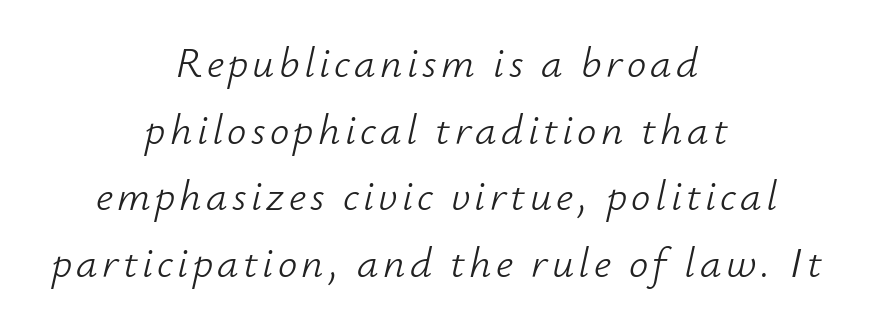
Typeset on center — no edge is straight. Would a proofreader flag this as italicized? Yes. The face used here is proportionally spaced, like ordinary book or web type. Line spacing here is normal. Quick note: underline off.
